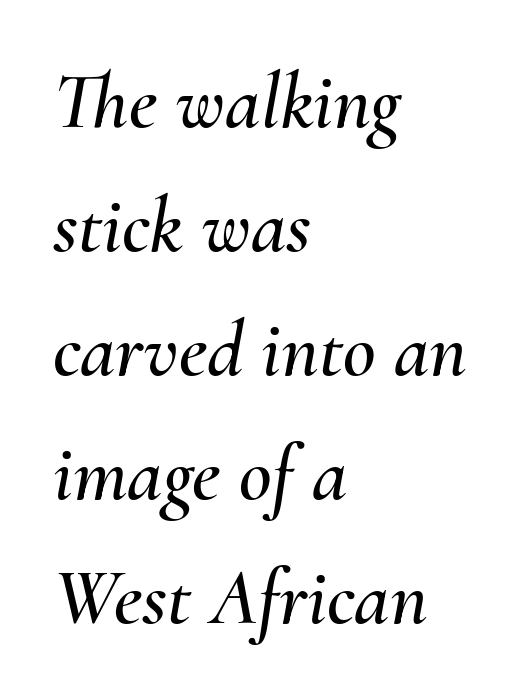
Q: Is the text italic (slanted)? A: Yes, it leans right by about 10 degrees.
Q: Is the text underlined? A: No.
Q: How is the paragraph aligned? A: Left-aligned.
Q: Is the spacing between letters normal or unusually wide? A: Normal.
Q: Is the spacing between lines tight, normal or loose? A: Normal.
Q: Width (condensed, normal, or wide)? A: Normal.
Q: Stroke contrast? A: Medium.
Q: x-height? A: Small.
Q: Monospaced? A: No.
